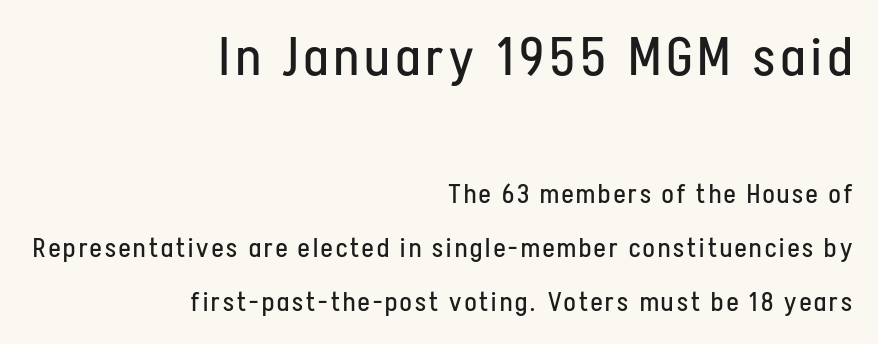
A typesetter would label this face a sans. Check under the words: just untouched page. Upright lettering throughout. You could not count columns in this text — the font is proportionally spaced.
